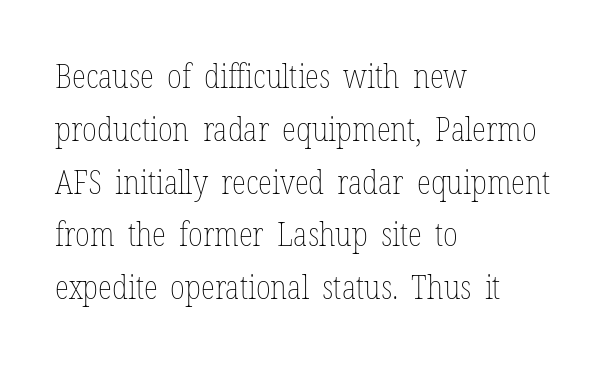
The image shows 33 px thin, condensed type, upright; set left-aligned, normal line spacing (1.6x), normal letter spacing, not underlined; low stroke contrast and a medium x-height.
